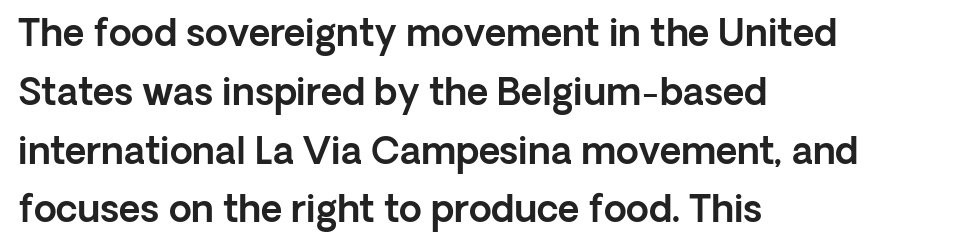
{"serif": "no", "italic": "no", "width": "normal", "x_height": "medium", "monospaced": "no", "underline": "no", "align": "left", "line_spacing": "normal", "line_spacing_ratio": 1.59, "letter_spacing": "normal", "letter_spacing_em": 0.0, "glyph_px": 37}
